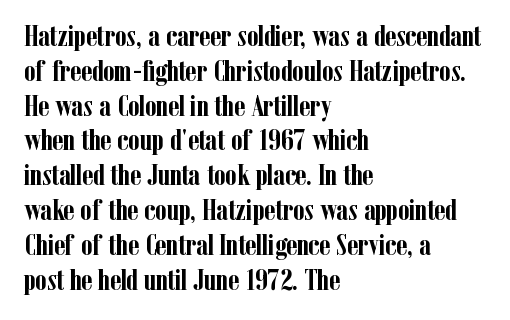
{"serif": "yes", "italic": "no", "bold": "yes", "weight": "semibold", "width": "condensed", "stroke_contrast": "low", "x_height": "medium", "monospaced": "no", "underline": "no", "align": "left", "line_spacing_ratio": 1.2, "letter_spacing": "normal", "letter_spacing_em": 0.0, "glyph_px": 29}
